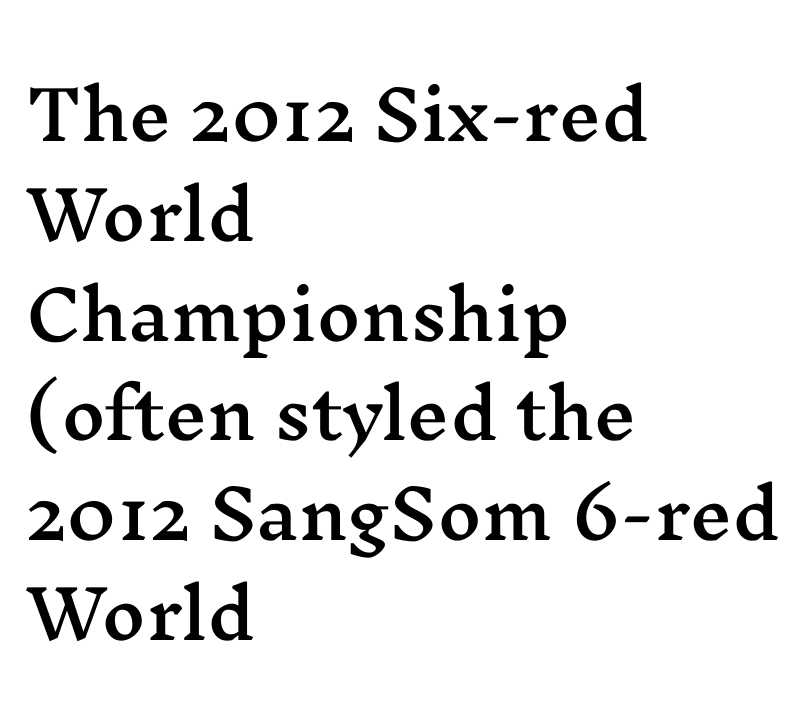
Letter spacing: default. Line beginnings align vertically; line endings do not. The letters stand straight up with perfectly vertical stems. Do the characters align in a grid? No, the font is proportional. Note: serifs present on the glyphs. Compared with typical paragraphs, the rows here are spaced about the same.
